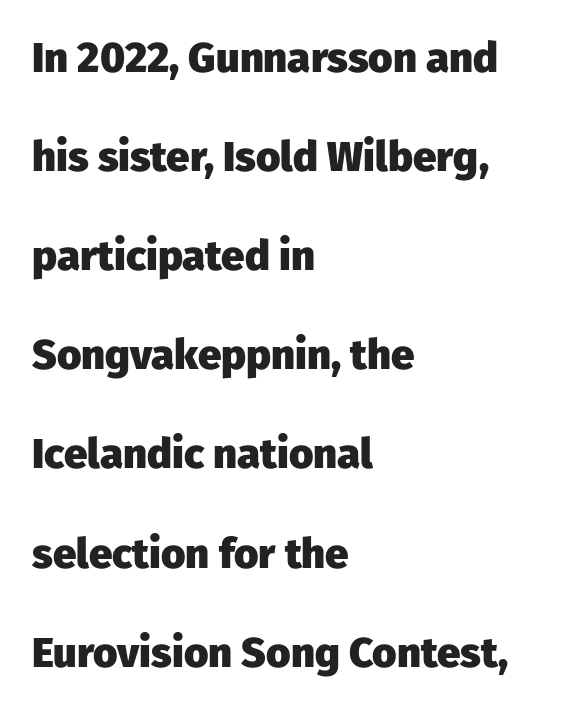
The image shows 42 px heavy sans-serif type, upright; set left-aligned, loose line spacing (2.36x), normal letter spacing, not underlined; low stroke contrast and a medium x-height.
